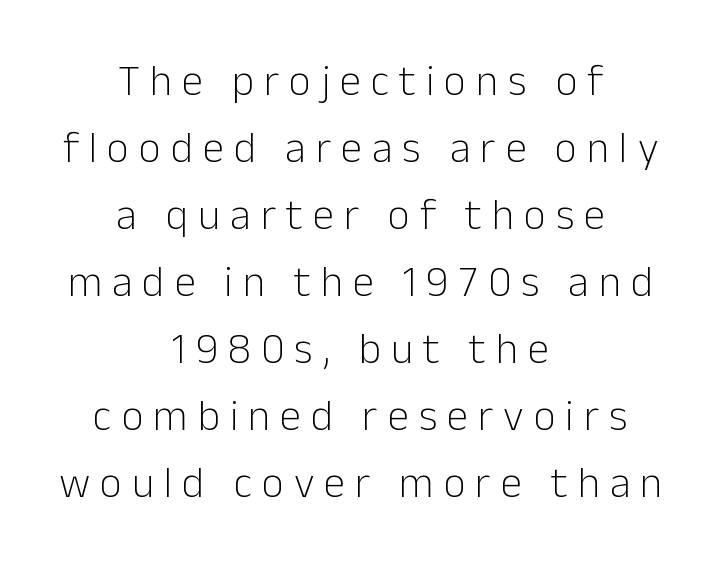
{"serif": "no", "italic": "no", "bold": "no", "weight": "light", "width": "normal", "stroke_contrast": "low", "x_height": "medium", "monospaced": "no", "underline": "no", "align": "center", "line_spacing": "normal", "line_spacing_ratio": 1.56, "letter_spacing": "wide", "letter_spacing_em": 0.23, "glyph_px": 43}
